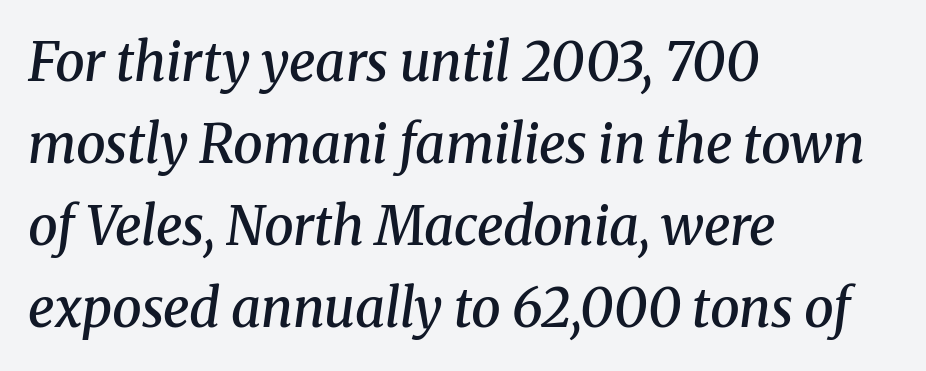
The image shows 53 px semibold serif type, italic (leaning right); set left-aligned, normal line spacing (1.55x), normal letter spacing, not underlined; medium stroke contrast and a medium x-height.
